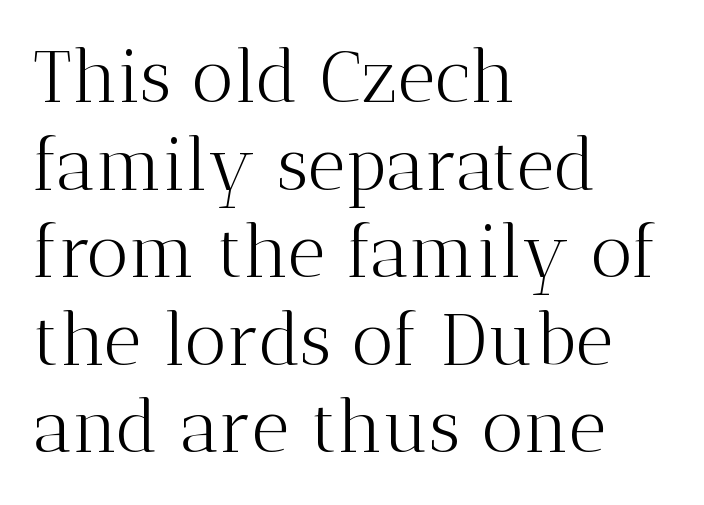
Q: Is the text bold? A: No.
Q: Is the text italic (slanted)? A: No, it is upright.
Q: Is the typeface a serif or a sans-serif typeface? A: Serif.
Q: Is the text underlined? A: No.
Q: How is the paragraph aligned? A: Left-aligned.
Q: Is the spacing between letters normal or unusually wide? A: Normal.
Q: Width (condensed, normal, or wide)? A: Normal.
Q: Stroke contrast? A: Medium.
Q: x-height? A: Medium.
Q: Monospaced? A: No.
